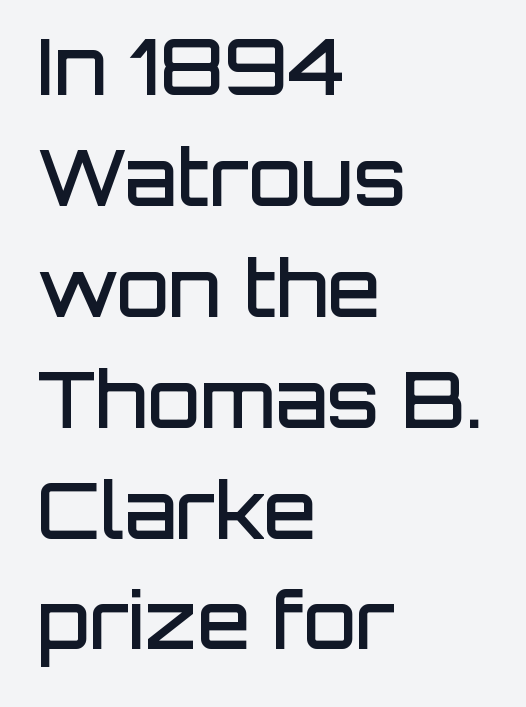
The image shows 77 px semibold sans-serif type, upright; set left-aligned, normal line spacing (1.44x), normal letter spacing, not underlined; low stroke contrast and a large x-height.
